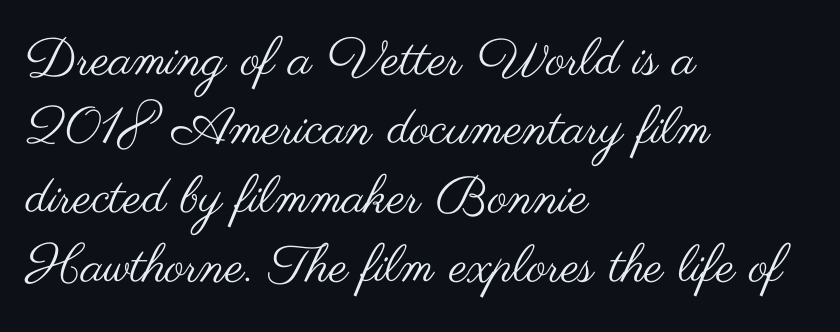
{"serif": "no", "bold": "no", "weight": "regular", "width": "wide", "stroke_contrast": "medium", "x_height": "small", "monospaced": "no", "underline": "no", "align": "left", "line_spacing": "normal", "line_spacing_ratio": 1.33, "letter_spacing": "normal", "letter_spacing_em": 0.0, "glyph_px": 52}
